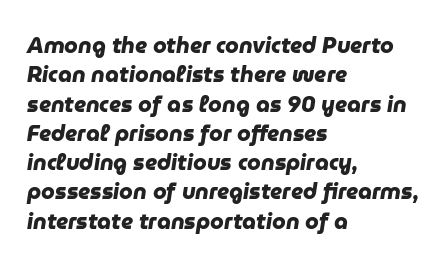
The image shows 22 px bold type; set left-aligned, normal line spacing (1.33x), normal letter spacing, not underlined.
